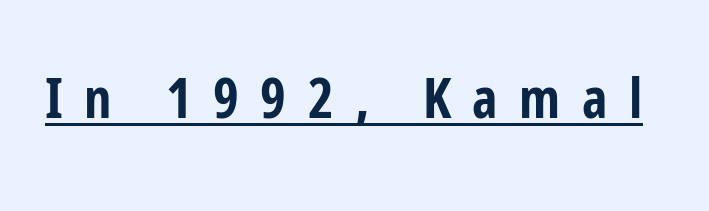
Q: Is the text bold? A: Yes.
Q: Is the text italic (slanted)? A: No, it is upright.
Q: Is the typeface a serif or a sans-serif typeface? A: Sans-serif.
Q: Is the text underlined? A: Yes.
Q: Is the spacing between letters normal or unusually wide? A: Unusually wide.
Q: Width (condensed, normal, or wide)? A: Condensed.
Q: Stroke contrast? A: Low.
Q: x-height? A: Medium.
Q: Monospaced? A: No.
